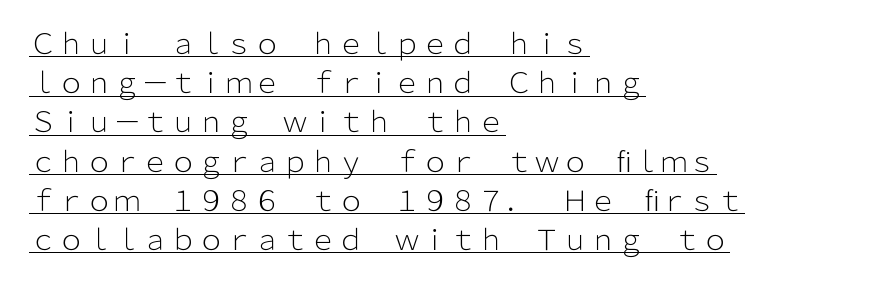
Stroke mass is kept to a normal reading level or below. This sample uses a sans-serif face. No italicization has been applied; the sample stays upright. Here the designer chose a conventional face with non-uniform glyph widths. Standard letterfit; no display-style spreading of the glyphs.
